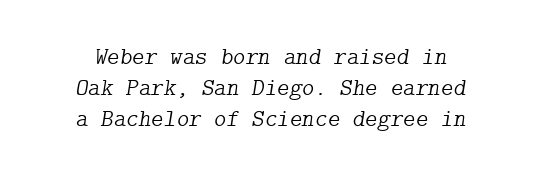
{"italic": "yes", "lean": "right", "slant_degrees": 9, "bold": "no", "underline": "no", "line_spacing": "normal", "line_spacing_ratio": 1.3, "letter_spacing": "normal", "letter_spacing_em": 0.0, "glyph_px": 24}
